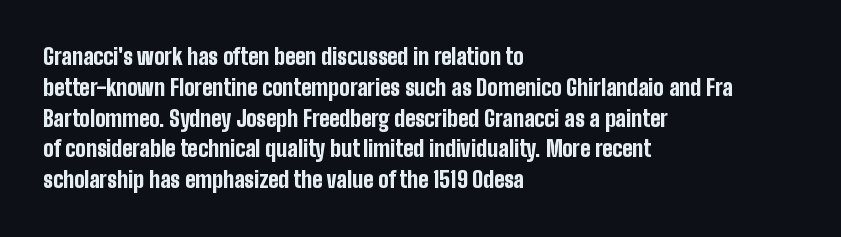
No italicization has been applied; the sample stays upright. The line-height multiplier appears to be the usual default. The face used here has the dense, thick strokes of a bold. Clear beneath every line of the passage. Each word holds together tightly as a unit, with standard inter-letter gaps. The typesetter chose a ragged-right arrangement here.
